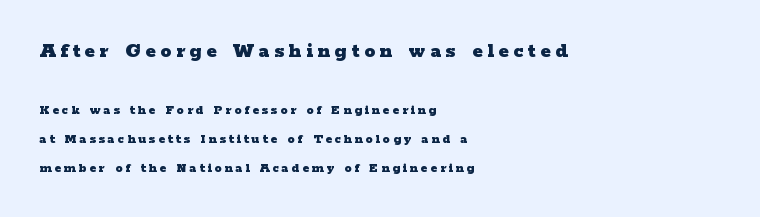
The image shows 22 px bold type, upright; set left-aligned, loose line spacing (2.07x), unusually wide letter spacing (+0.21 em), not underlined; the first (top) block is 1.57x larger.
